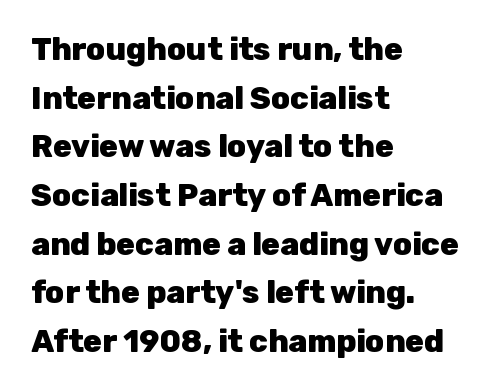
Font category for this specimen: sans-serif. Bold? Absolutely — the strokes are thick and heavy. One-word summary of the alignment: left. This sample has the flowing, uneven cadence of proportional lettering. Underlining? Definitely not there.
